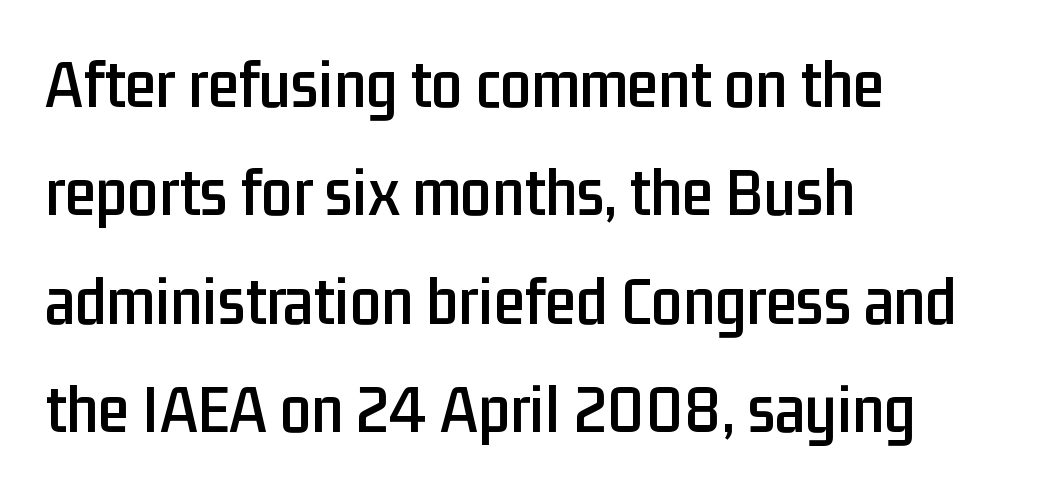
{"serif": "no", "italic": "no", "width": "condensed", "stroke_contrast": "low", "x_height": "medium", "monospaced": "no", "underline": "no", "align": "left", "line_spacing": "normal", "line_spacing_ratio": 1.55, "letter_spacing": "normal", "letter_spacing_em": 0.0, "glyph_px": 70}
